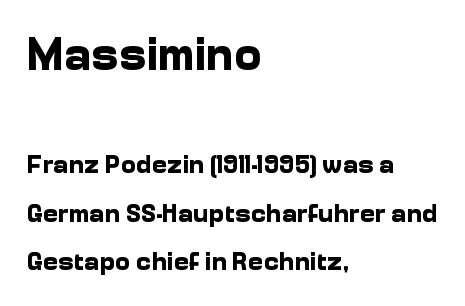
The image shows 46 px bold sans-serif type, upright; set left-aligned, line spacing 1.86x, normal letter spacing, not underlined; the first (top) block is 1.77x larger; low stroke contrast and a medium x-height.
